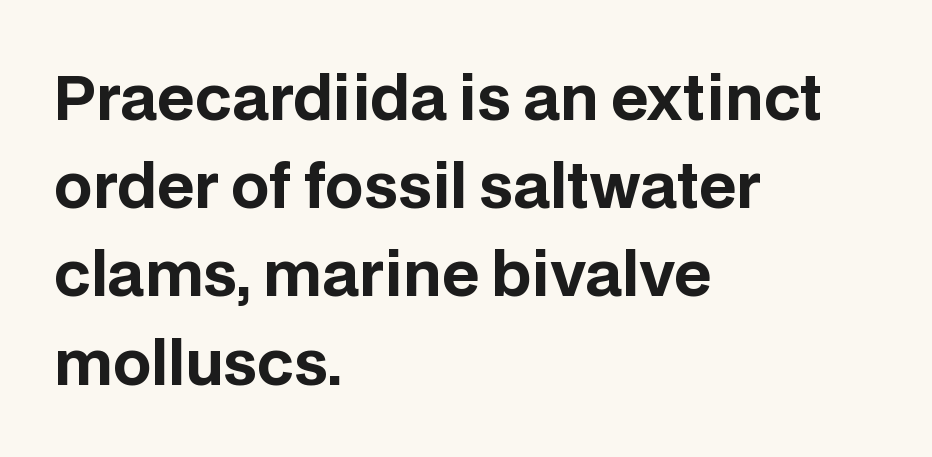
{"serif": "no", "italic": "no", "bold": "yes", "weight": "bold", "width": "normal", "stroke_contrast": "low", "x_height": "large", "monospaced": "no", "underline": "no", "align": "left", "line_spacing": "normal", "line_spacing_ratio": 1.47, "letter_spacing": "normal", "letter_spacing_em": 0.0, "glyph_px": 60}
